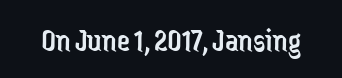
Q: Is the text bold? A: No.
Q: Is the text italic (slanted)? A: No, it is upright.
Q: Is the typeface a serif or a sans-serif typeface? A: Sans-serif.
Q: Is the text underlined? A: No.
Q: Is the spacing between letters normal or unusually wide? A: Normal.
Q: Width (condensed, normal, or wide)? A: Condensed.
Q: Stroke contrast? A: Low.
Q: x-height? A: Medium.
Q: Monospaced? A: No.
